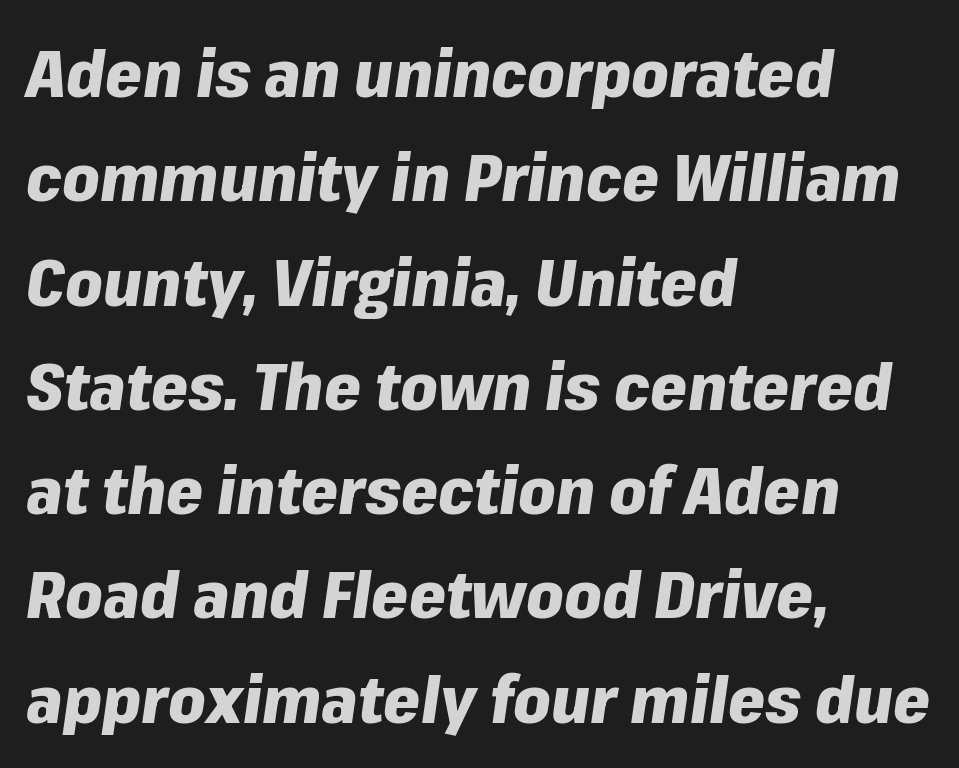
{"italic": "yes", "lean": "right", "slant_degrees": 8, "bold": "yes", "weight": "heavy", "width": "normal", "stroke_contrast": "low", "x_height": "medium", "monospaced": "no", "underline": "no", "align": "left", "line_spacing": "normal", "line_spacing_ratio": 1.58, "letter_spacing": "normal", "letter_spacing_em": 0.0, "glyph_px": 66}
